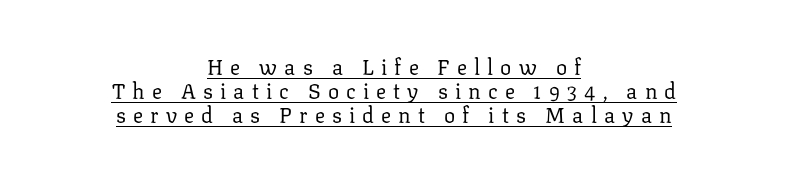
Rows of type sit shoulder to shoulder in the vertical direction. The passage shown has open, widely tracked lettering throughout. Italic? Not at all — the glyphs are vertical. The typesetter has applied underlining to the passage shown.
